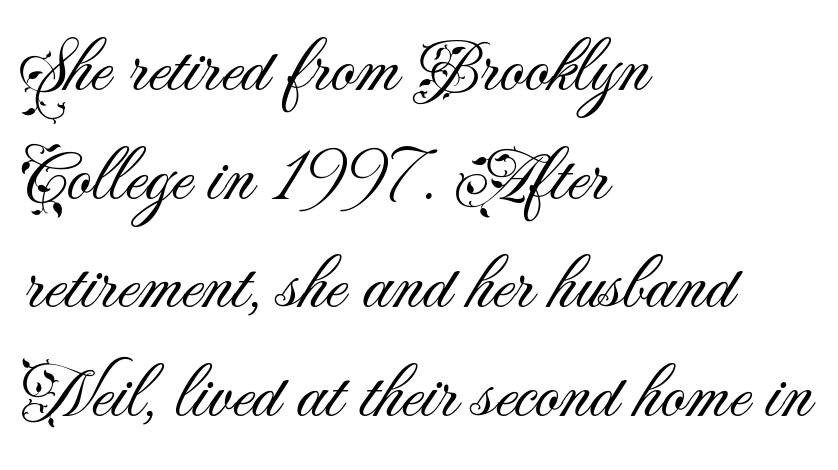
{"serif": "no", "bold": "no", "weight": "light", "width": "normal", "stroke_contrast": "medium", "x_height": "small", "monospaced": "no", "underline": "no", "align": "left", "line_spacing": "normal", "line_spacing_ratio": 1.43, "letter_spacing": "normal", "letter_spacing_em": 0.0, "glyph_px": 76}
